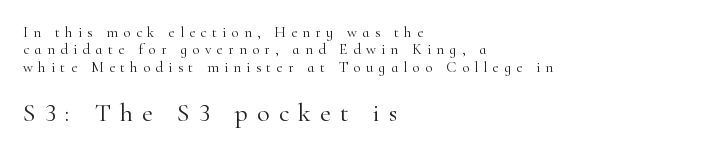
Words float on clear page, feet unadorned. Notice how the passage keeps a crisp vertical edge on the left only. Heft: none added — not bold. Whoever set this made the second block the dominant, larger element. No italicization has been applied; the sample stays upright. Characters follow at a spacing far wider than the type designer built in.
